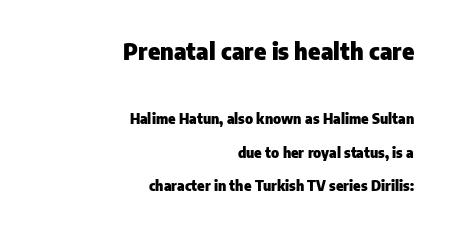
The image shows 23 px bold type, upright; set right-aligned, loose line spacing (2.39x), normal letter spacing, not underlined; the first (top) block is 1.64x larger.
